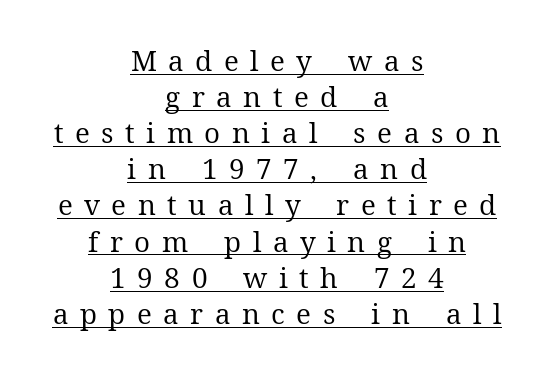
The image shows 28 px regular-weight serif type, upright; set centered, normal line spacing (1.29x), unusually wide letter spacing (+0.41 em), underlined; medium stroke contrast and a medium x-height.
